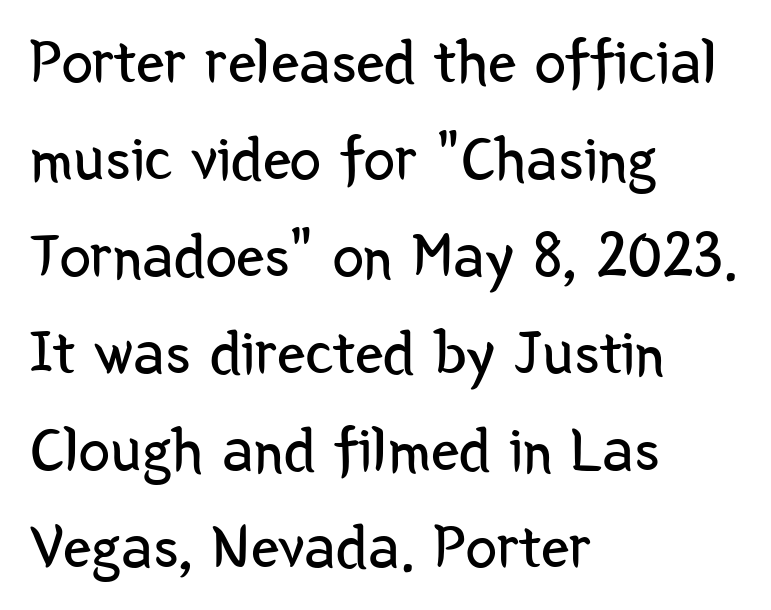
This sample has the flowing, uneven cadence of proportional lettering. The specimen reads as upright at a glance. Weight: in the light-to-regular range. Default kerning and tracking; the words read as compact shapes.
